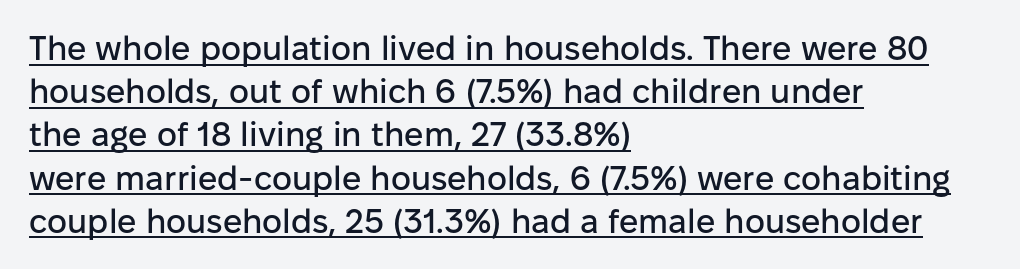
You could not count columns in this text — the font is proportionally spaced. Is this a sans? Yes — the strokes have no serifs. Baseline-to-baseline distance is the conventional proportion of letter height. The sample's only ornament is a line tracing under the words.
